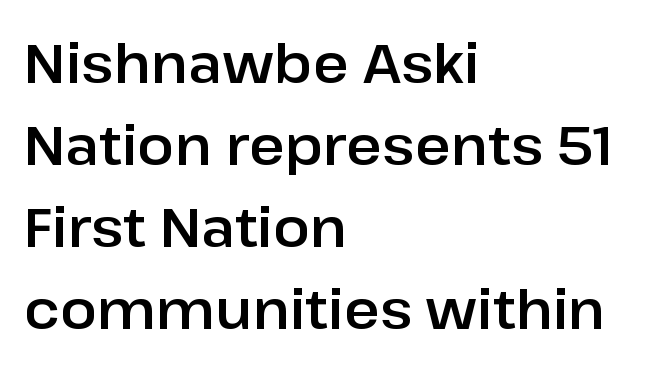
{"serif": "no", "italic": "no", "width": "normal", "stroke_contrast": "low", "x_height": "medium", "monospaced": "no", "underline": "no", "align": "left", "line_spacing": "normal", "line_spacing_ratio": 1.49, "letter_spacing": "normal", "letter_spacing_em": 0.0, "glyph_px": 55}
